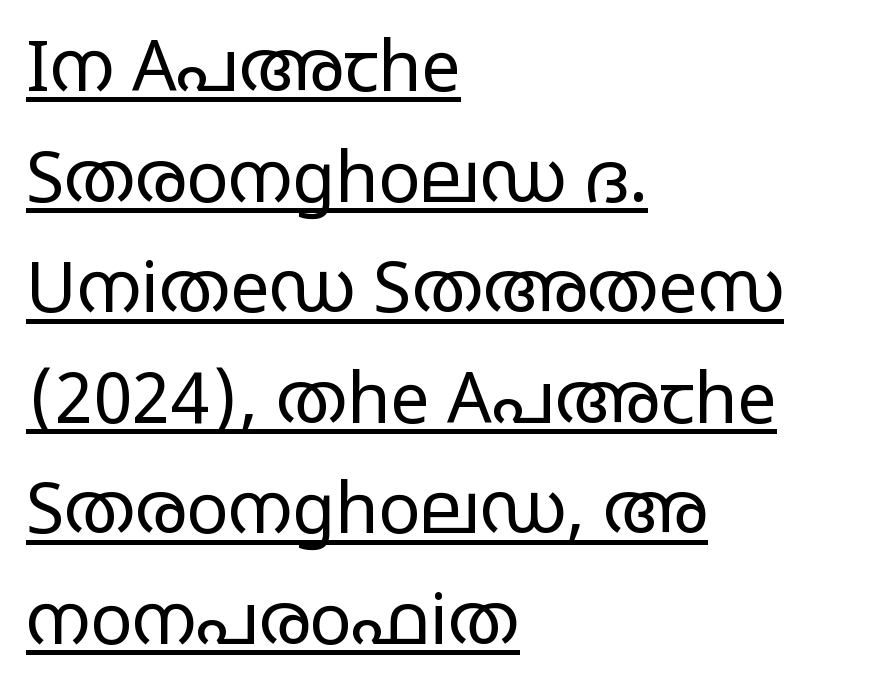
{"serif": "no", "italic": "no", "bold": "no", "weight": "regular", "width": "wide", "stroke_contrast": "low", "x_height": "large", "monospaced": "no", "underline": "yes", "align": "left", "line_spacing": "normal", "line_spacing_ratio": 1.58, "letter_spacing": "normal", "letter_spacing_em": 0.0, "glyph_px": 70}
